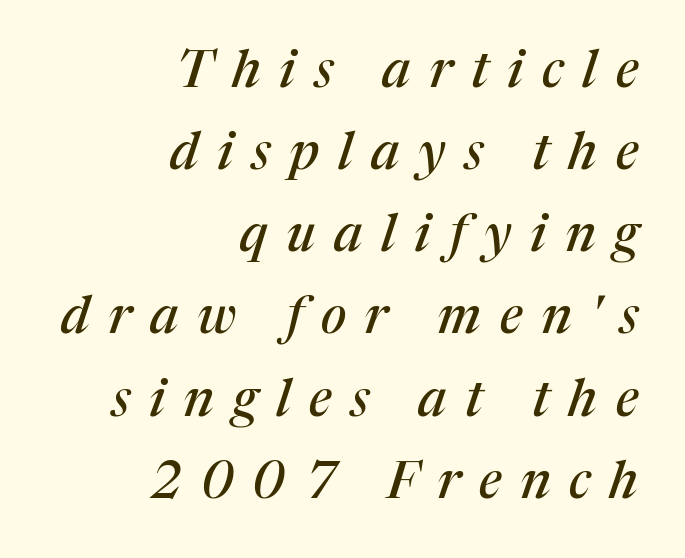
{"serif": "yes", "italic": "yes", "lean": "right", "slant_degrees": 17, "width": "normal", "stroke_contrast": "medium", "x_height": "medium", "monospaced": "no", "underline": "no", "align": "right", "line_spacing": "normal", "line_spacing_ratio": 1.58, "letter_spacing": "wide", "letter_spacing_em": 0.36, "glyph_px": 52}
